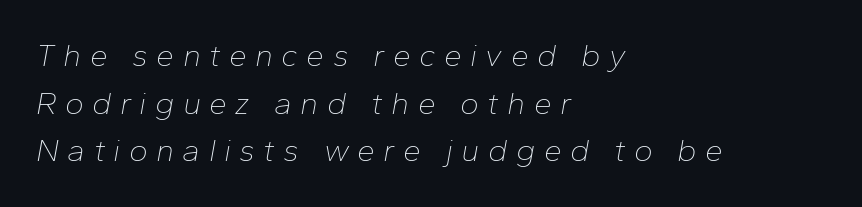
This sample is left-justified, so line endings fall wherever the words run out. Summary of weight: not heavy and not bold. Here the glyphs are tracked loosely, breaking word shapes into spaced letters. Style check: oblique.
